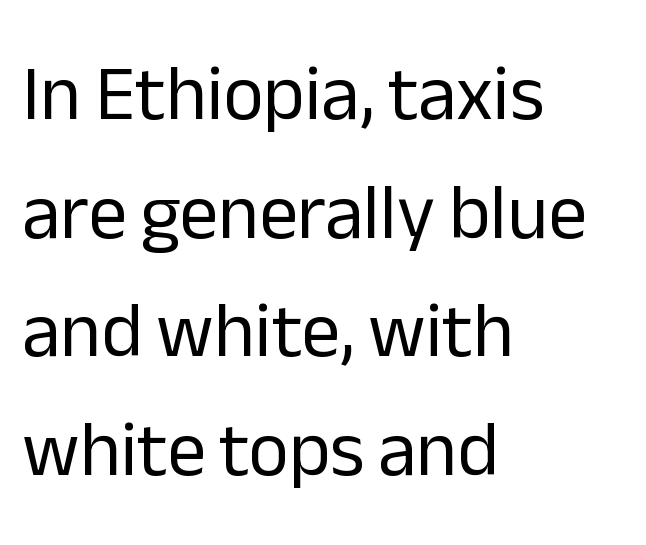
The image shows 77 px regular-weight sans-serif type, upright; set left-aligned, normal line spacing (1.54x), normal letter spacing, not underlined; low stroke contrast and a medium x-height.
